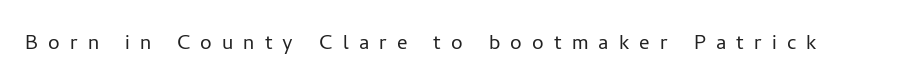
The image shows 26 px text type, upright; set unusually wide letter spacing (+0.39 em), not underlined.
